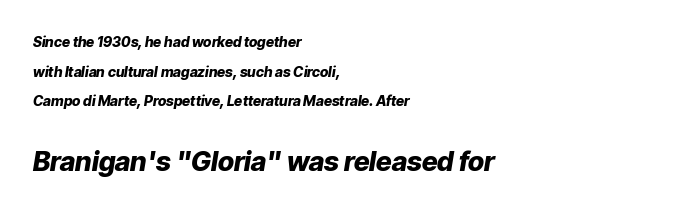
Q: Is the text bold? A: Yes.
Q: Is the text italic (slanted)? A: Yes, it leans right by about 9 degrees.
Q: Is the text underlined? A: No.
Q: How is the paragraph aligned? A: Left-aligned.
Q: Is the spacing between letters normal or unusually wide? A: Normal.
Q: Is the spacing between lines tight, normal or loose? A: Loose.
Q: Which block of text is set in a larger size, the first (top) or the second (bottom)? A: The second (bottom) one.
